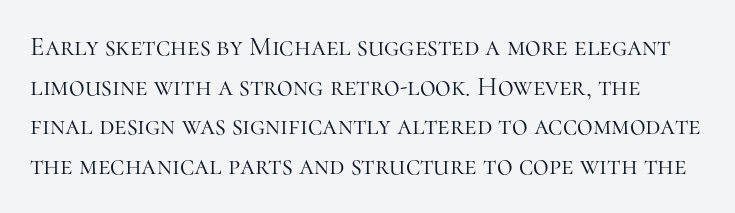
Q: Is the text bold? A: No.
Q: Is the text italic (slanted)? A: No, it is upright.
Q: Is the text underlined? A: No.
Q: Is the spacing between letters normal or unusually wide? A: Normal.
Q: Is the spacing between lines tight, normal or loose? A: Normal.
